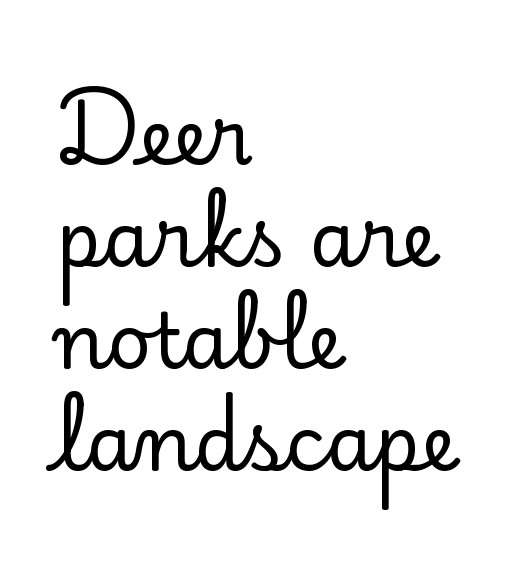
The image shows 76 px serif type, upright; set left-aligned, normal line spacing (1.34x), normal letter spacing, not underlined; low stroke contrast and a small x-height.
